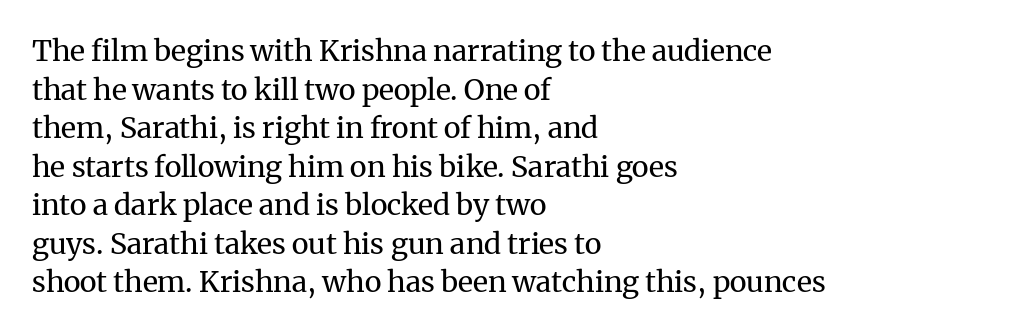
The image shows 29 px regular-weight serif type, upright; set left-aligned, normal line spacing (1.33x), normal letter spacing, not underlined; medium stroke contrast and a medium x-height.
